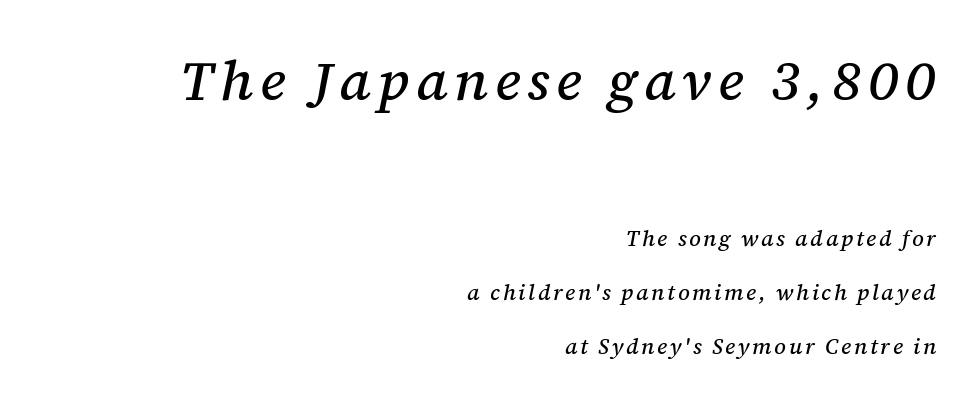
Has an underline been added? It has not. Horizontal bands of white between lines are thick stripes. The rag falls on the left side of this text block. The rendering shows small feet on the letterforms — a serif design.
